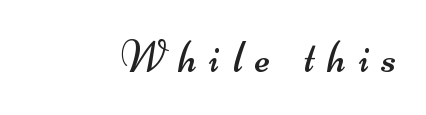
Q: Is the text bold? A: No.
Q: Is the typeface a serif or a sans-serif typeface? A: Sans-serif.
Q: Is the text underlined? A: No.
Q: Is the spacing between letters normal or unusually wide? A: Unusually wide.
Q: Width (condensed, normal, or wide)? A: Wide.
Q: Stroke contrast? A: Medium.
Q: x-height? A: Small.
Q: Monospaced? A: No.
